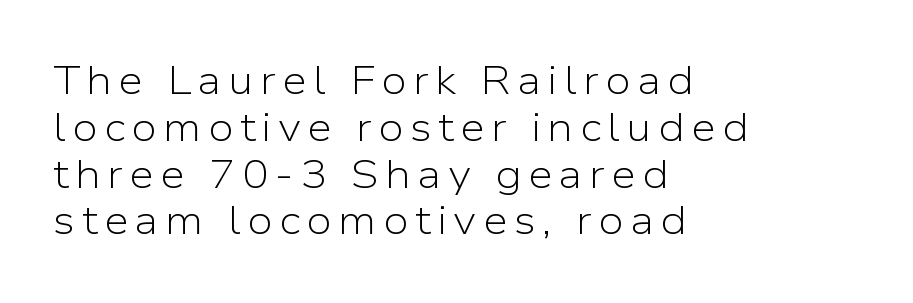
A typesetter would label this face a sans. Check the space under the baseline: it is left empty. Posture: straight, roman, zero tilt. Ink coverage per letter is moderate at most. Is this a fixed-width face? No — the glyphs have proportional, varying widths. The paragraph has a hard left edge and a soft right edge.
